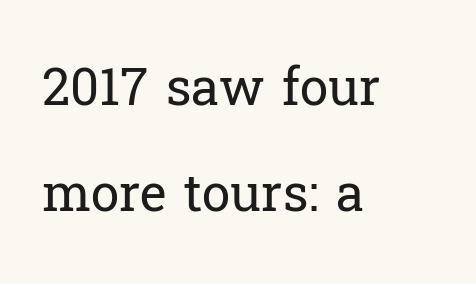
{"serif": "yes", "italic": "no", "bold": "no", "weight": "regular", "width": "normal", "stroke_contrast": "low", "x_height": "medium", "monospaced": "no", "underline": "no", "align": "left", "line_spacing": "loose", "line_spacing_ratio": 2.08, "letter_spacing": "normal", "letter_spacing_em": 0.0, "glyph_px": 51}
